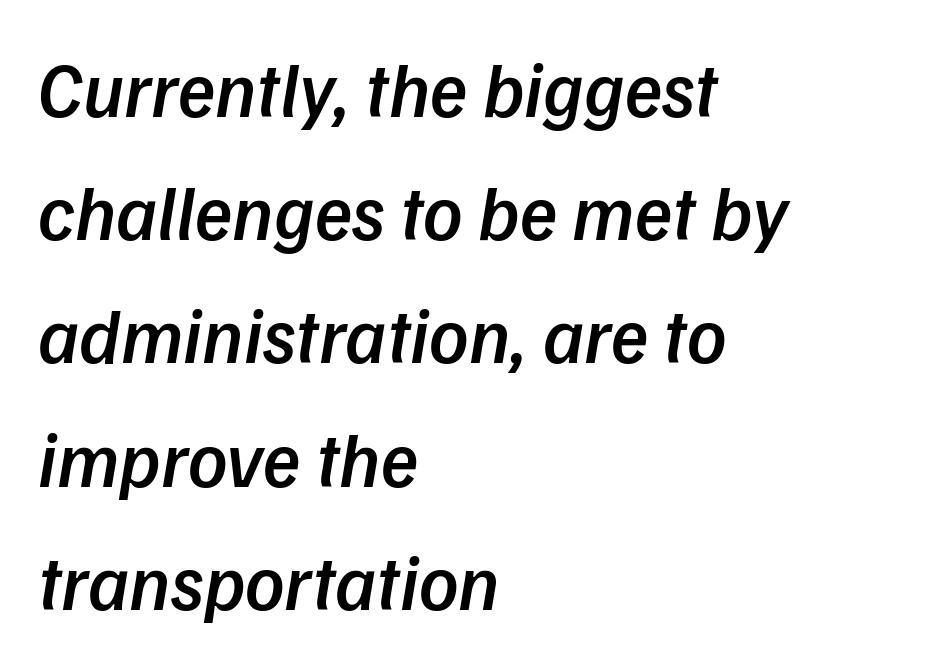
Q: Is the text bold? A: Semi-bold.
Q: Is the typeface a serif or a sans-serif typeface? A: Sans-serif.
Q: Is the text underlined? A: No.
Q: How is the paragraph aligned? A: Left-aligned.
Q: Is the spacing between letters normal or unusually wide? A: Normal.
Q: Is the spacing between lines tight, normal or loose? A: Normal.
Q: Width (condensed, normal, or wide)? A: Normal.
Q: Stroke contrast? A: Low.
Q: x-height? A: Medium.
Q: Monospaced? A: No.
